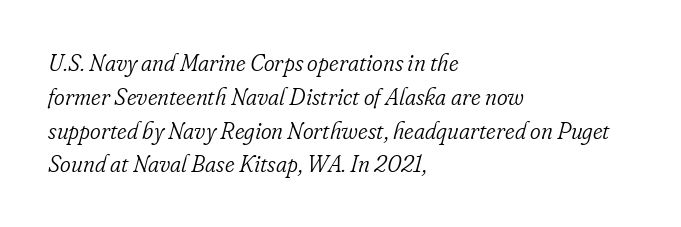
The image shows 23 px text type, italic (leaning right); set left-aligned, normal line spacing (1.47x), normal letter spacing, not underlined.
